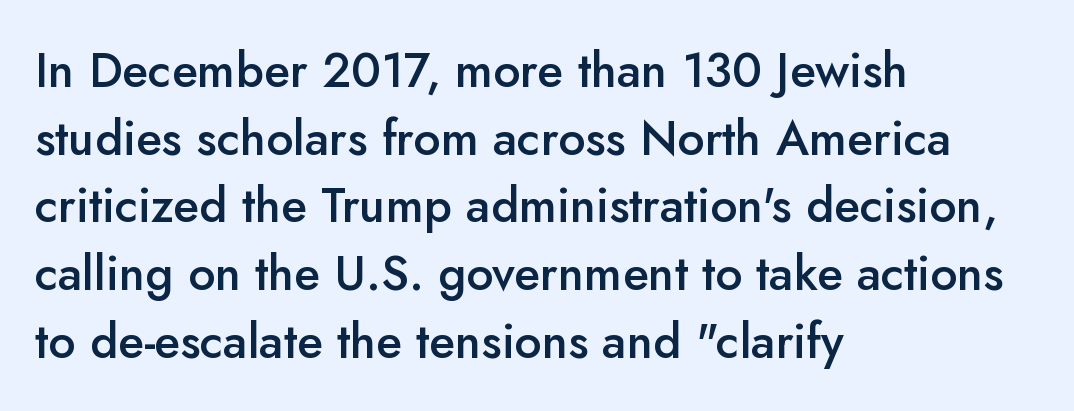
Stems and bowls a touch heavier than normal — semibold. This is roman type, the default non-slanted kind. This sample uses plain, unmodified letter spacing. Which margin do the lines hug? The left one — the right edge is uneven. The lines sit at an ordinary, default distance from one another.
